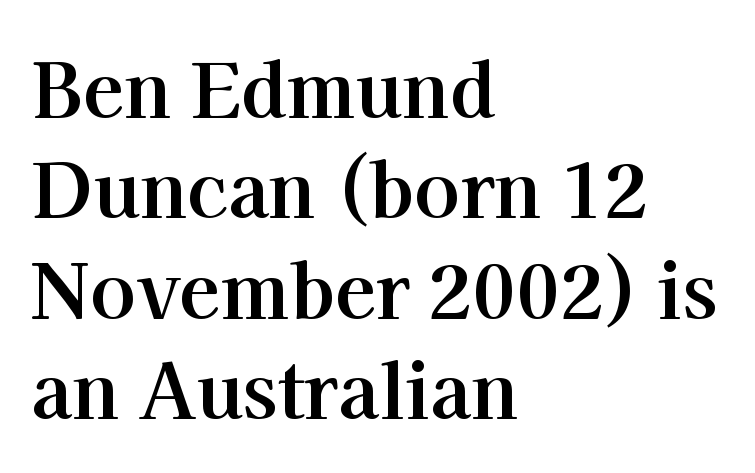
Is this a fixed-width face? No — the glyphs have proportional, varying widths. In terms of posture, this sample is upright. The words here are not underlined. This rendering leaves character spacing at its baseline value.
